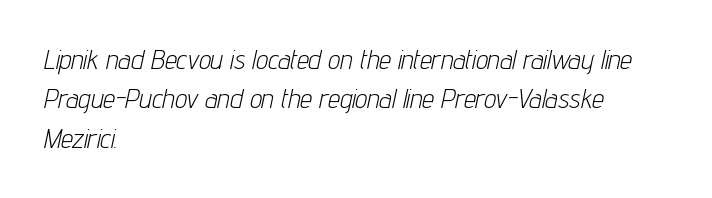
Q: Is the text bold? A: No.
Q: Is the text italic (slanted)? A: Yes, it leans right by about 12 degrees.
Q: Is the text underlined? A: No.
Q: How is the paragraph aligned? A: Left-aligned.
Q: Is the spacing between letters normal or unusually wide? A: Normal.
Q: Is the spacing between lines tight, normal or loose? A: Normal.
